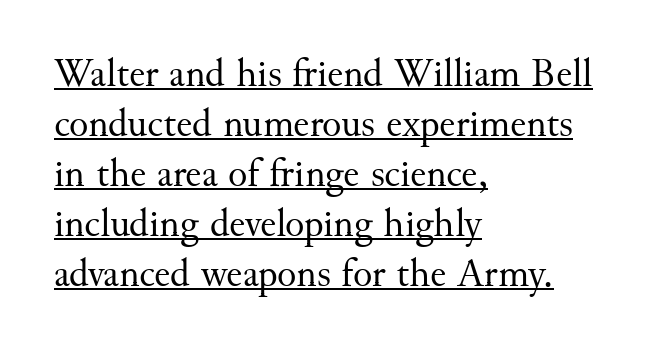
{"serif": "yes", "italic": "no", "bold": "no", "weight": "regular", "width": "normal", "stroke_contrast": "medium", "x_height": "small", "monospaced": "no", "underline": "yes", "align": "left", "line_spacing": "normal", "line_spacing_ratio": 1.25, "letter_spacing": "normal", "letter_spacing_em": 0.0, "glyph_px": 40}
